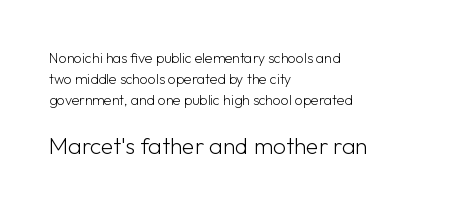
Ink coverage per letter is moderate at most. The paragraph has a hard left edge and a soft right edge. The passage shown stacks its lines at a standard gap. Bigger letters appear in the bottom chunk; the top chunk is reduced. Posture: upright roman. Short note: letters normally spaced.
